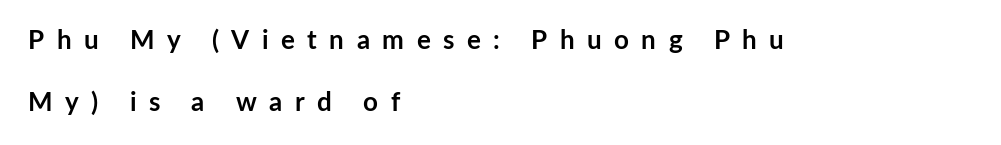
Regarding leading, the lines here are spaced well apart. Characters remain perfectly vertical along every line. Left-aligned paragraph, ragged on the right. The specimen omits any rule beneath the text block's lines. The tracking reads as deliberately expanded to a designer's eye.
